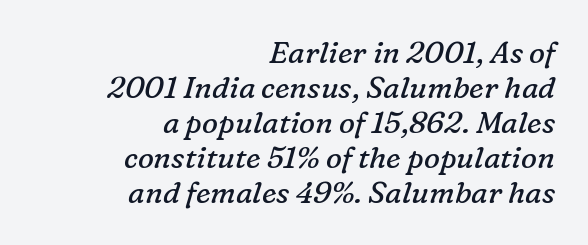
{"serif": "yes", "italic": "yes", "lean": "right", "slant_degrees": 16, "bold": "no", "weight": "regular", "width": "normal", "stroke_contrast": "low", "x_height": "medium", "monospaced": "no", "underline": "no", "align": "right", "line_spacing_ratio": 1.17, "letter_spacing": "normal", "letter_spacing_em": 0.0, "glyph_px": 30}
